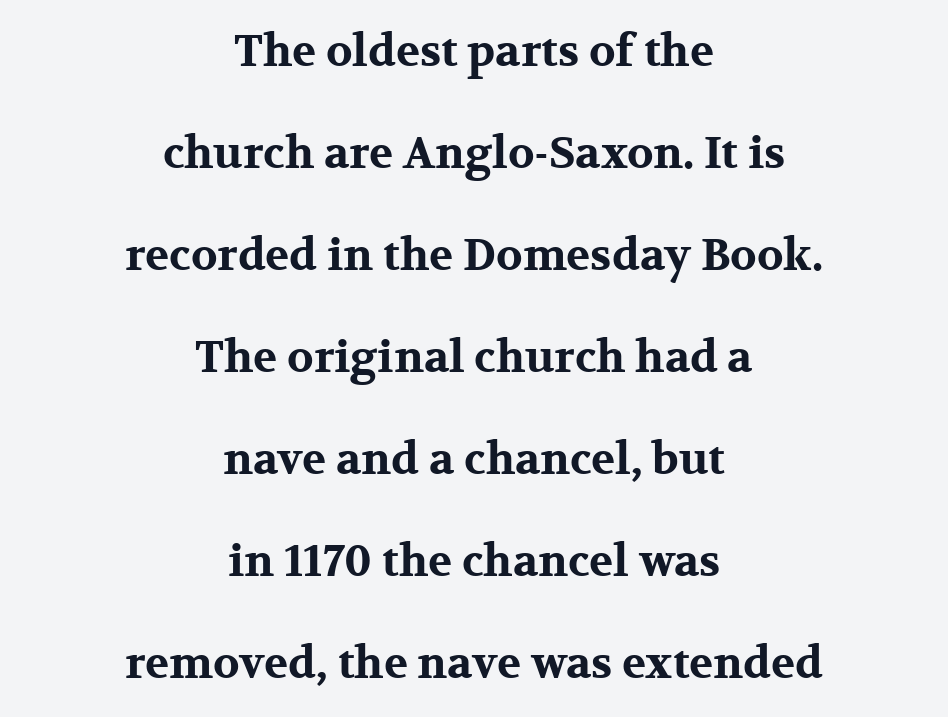
The image shows 44 px bold, wide serif type, upright; set centered, loose line spacing (2.32x), normal letter spacing, not underlined; medium stroke contrast and a medium x-height.
